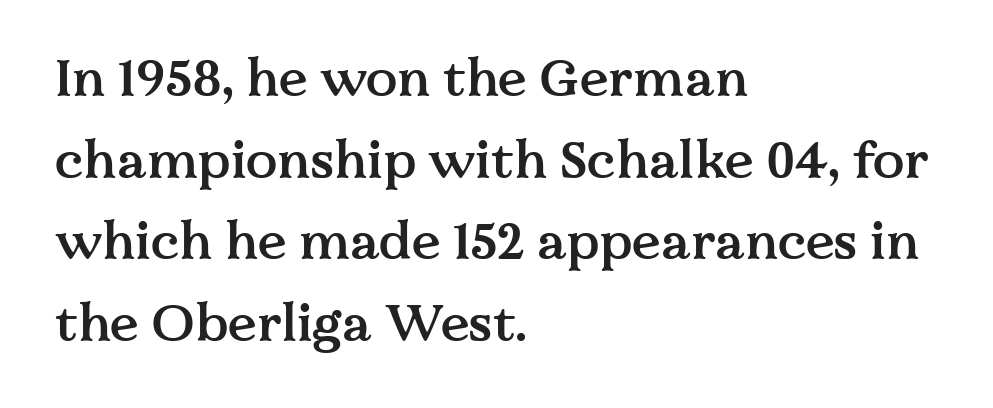
{"serif": "yes", "italic": "no", "bold": "semi", "weight": "semibold", "width": "normal", "stroke_contrast": "medium", "x_height": "medium", "monospaced": "no", "underline": "no", "align": "left", "line_spacing": "normal", "line_spacing_ratio": 1.57, "letter_spacing": "normal", "letter_spacing_em": 0.0, "glyph_px": 52}
